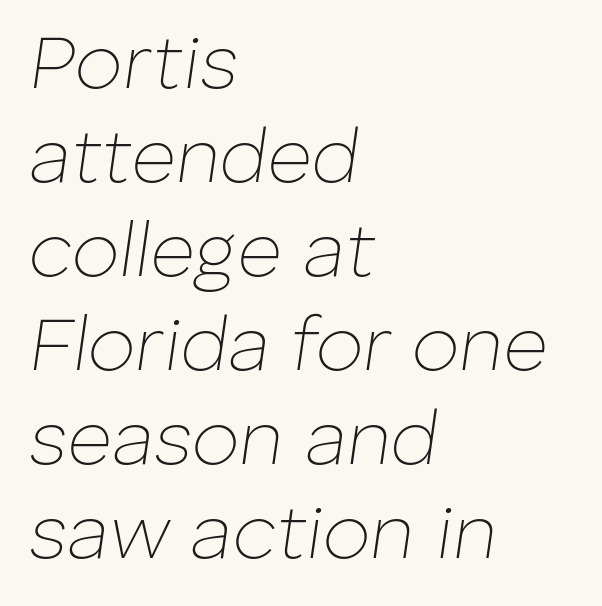
Stem width sits at or under what a default text font uses. This sample uses plain, unmodified letter spacing. Is this a fixed-width face? No — the glyphs have proportional, varying widths. Italic? Definitely — the glyphs are oblique.
